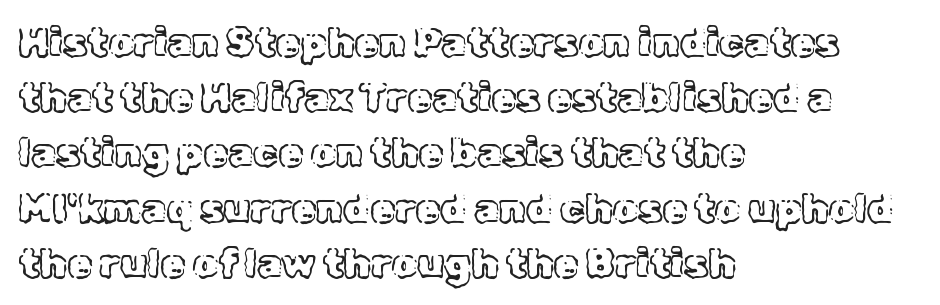
Q: Is the text italic (slanted)? A: No, it is upright.
Q: Is the text underlined? A: No.
Q: How is the paragraph aligned? A: Left-aligned.
Q: Is the spacing between letters normal or unusually wide? A: Normal.
Q: Is the spacing between lines tight, normal or loose? A: Normal.
Q: Width (condensed, normal, or wide)? A: Normal.
Q: x-height? A: Medium.
Q: Monospaced? A: No.
